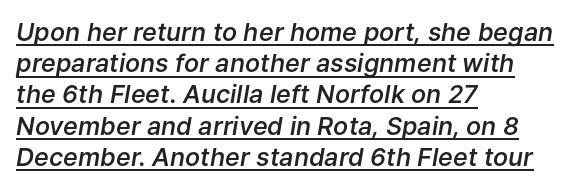
The face used here has a pronounced slope to its letters. Tracking here is standard; glyphs follow each other at the usual distance. This rendering features underlined lettering. Is the block centered? No — it sits flush against the left margin. The rows are spaced the way most documents space them. The strokes are fattened partway — semibold, not bold.
